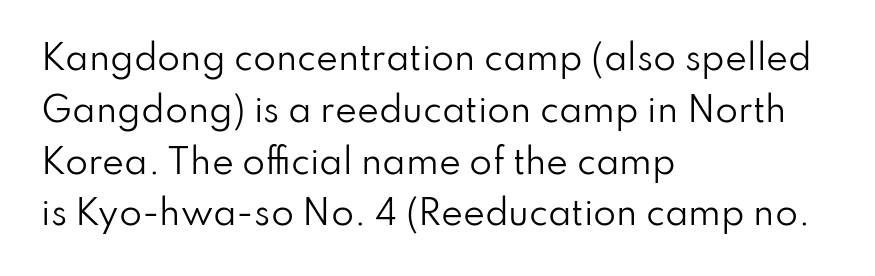
Leading matches the norm, producing a regular column. Casual observation: everything's shoved over to the left. Descenders hang freely into open space. Proportional: the letters do not fall into vertical columns. The font sits on the lighter half of the weight spectrum, regular included. Serif or sans? Sans — the stroke terminals are bare.
